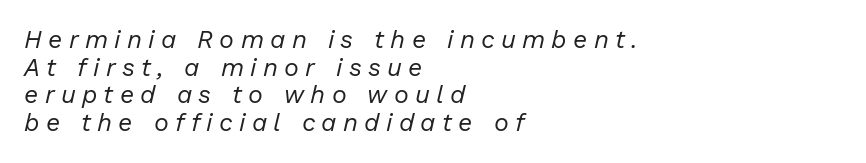
Q: Is the text bold? A: No.
Q: Is the text italic (slanted)? A: Yes, it leans right by about 13 degrees.
Q: Is the text underlined? A: No.
Q: How is the paragraph aligned? A: Left-aligned.
Q: Is the spacing between letters normal or unusually wide? A: Unusually wide.
Q: Is the spacing between lines tight, normal or loose? A: Tight.
